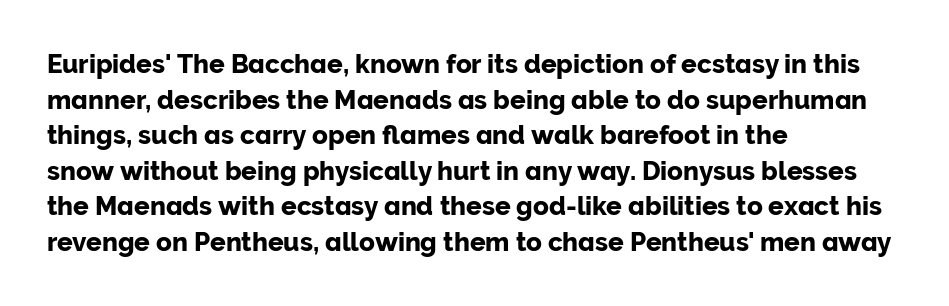
Q: Is the text italic (slanted)? A: No, it is upright.
Q: Is the text underlined? A: No.
Q: How is the paragraph aligned? A: Left-aligned.
Q: Is the spacing between letters normal or unusually wide? A: Normal.
Q: Is the spacing between lines tight, normal or loose? A: Normal.
